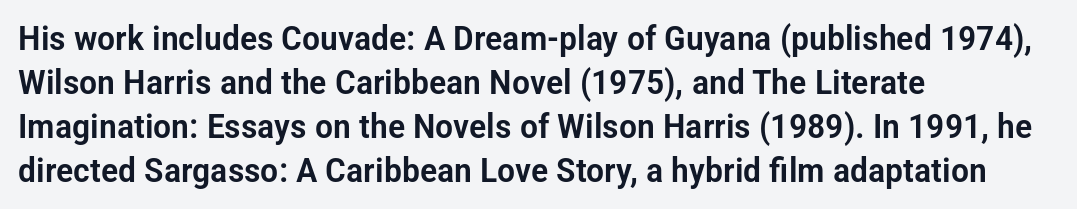
The image shows 34 px condensed sans-serif type, upright; set left-aligned, normal line spacing (1.29x), normal letter spacing, not underlined; low stroke contrast and a medium x-height.
